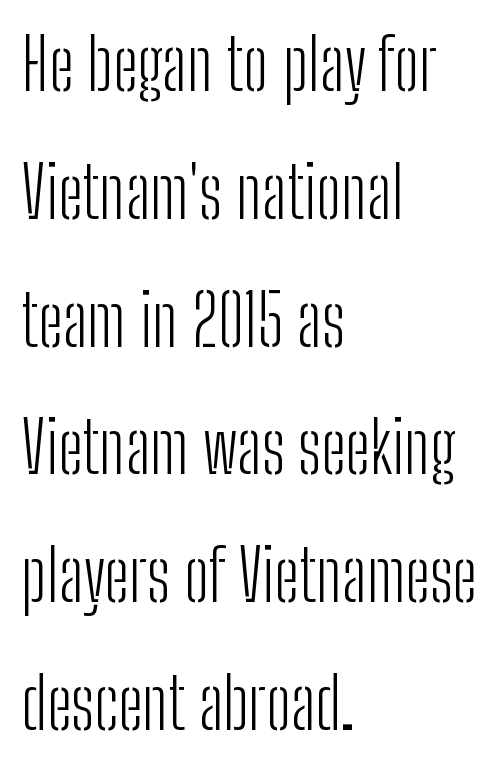
{"serif": "no", "italic": "no", "bold": "no", "weight": "light", "width": "condensed", "stroke_contrast": "low", "x_height": "medium", "monospaced": "no", "underline": "no", "align": "left", "line_spacing_ratio": 1.8, "letter_spacing": "normal", "letter_spacing_em": 0.0, "glyph_px": 71}
